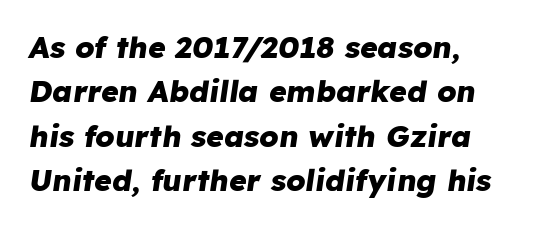
Proportional: the letters do not fall into vertical columns. Looking at the ascenders, they clearly lean. The strip under each line holds only bare page. The line texture is even and compact thanks to regular tracking. Leading: standard.
